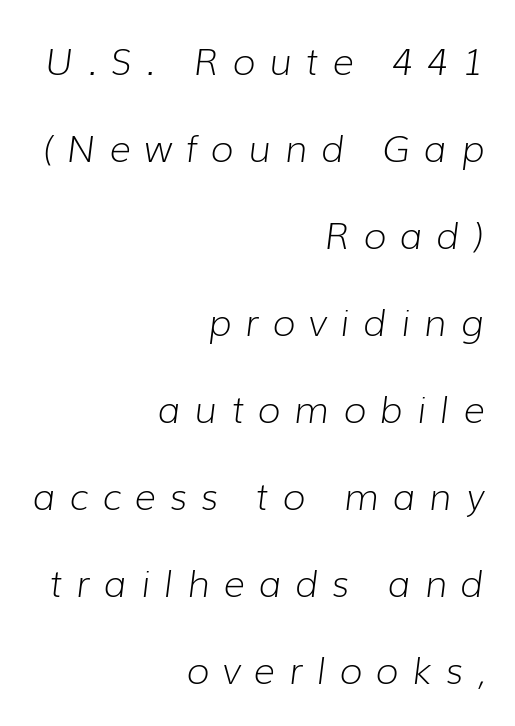
Stems and bowls with no extra thickness — not bold. Compared with typical body copy, the letter spacing here is much looser. This sample uses an oblique cut, with every glyph tilted off the vertical. Check the space under the baseline: it is left empty.
